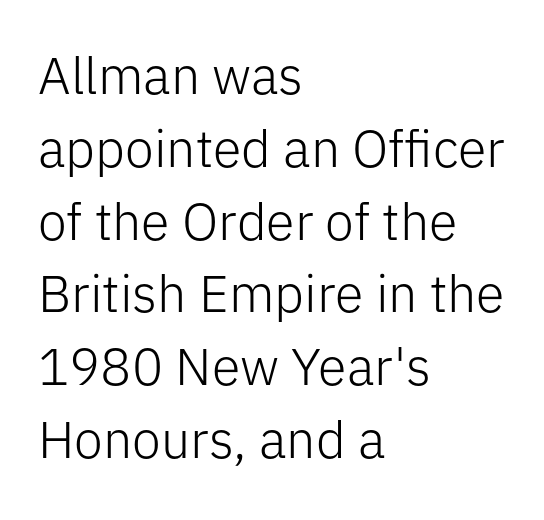
Does the leading feel generous? No, just average. The baseline area is clear. The font family rendered here belongs to the sans-serif group. You could call the tracking neutral — neither tight nor loose.
